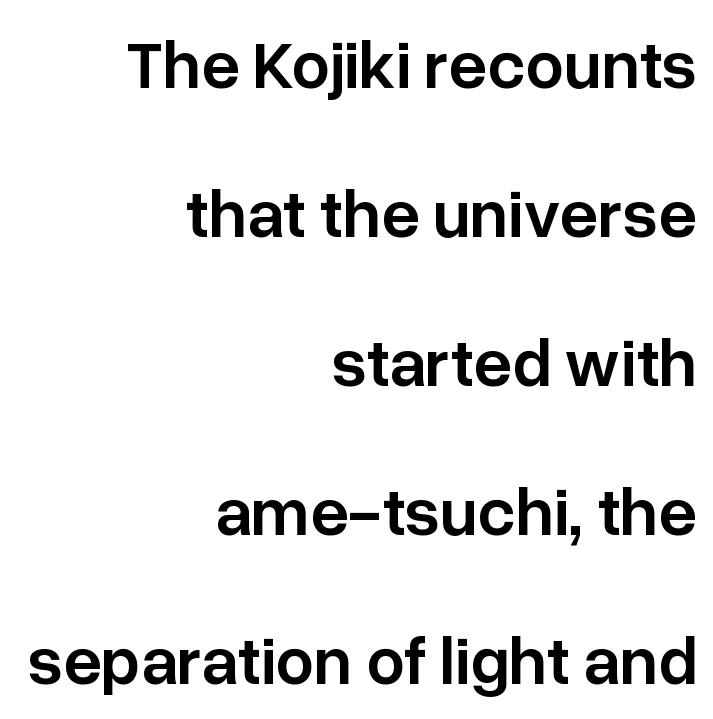
The image shows 68 px semibold sans-serif type, upright; set right-aligned, loose line spacing (2.19x), normal letter spacing, not underlined; low stroke contrast and a medium x-height.
